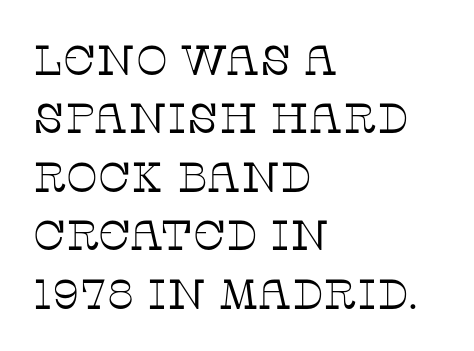
{"serif": "yes", "italic": "no", "bold": "no", "weight": "thin", "width": "normal", "stroke_contrast": "low", "x_height": "large", "monospaced": "no", "underline": "no", "align": "left", "line_spacing": "normal", "line_spacing_ratio": 1.39, "letter_spacing": "normal", "letter_spacing_em": 0.0, "glyph_px": 42}
